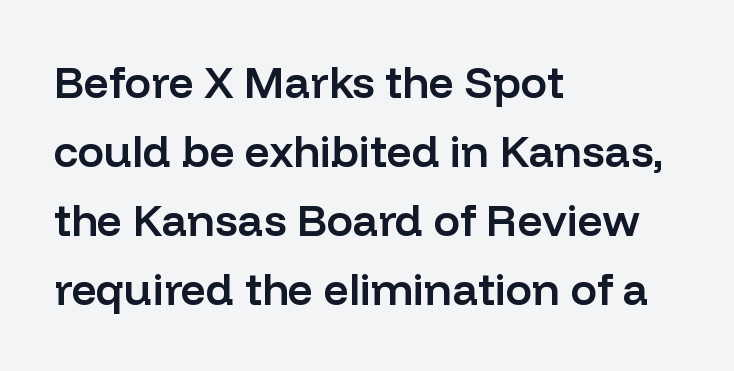
Rows of type keep a routine distance in the vertical direction. Just letters on the line, the space beneath them empty. Words appear dense and cohesive because spacing is normal. The lettering stays uniformly vertical, giving the passage a roman look. The passage shown is semibold, sitting just below true bold.
